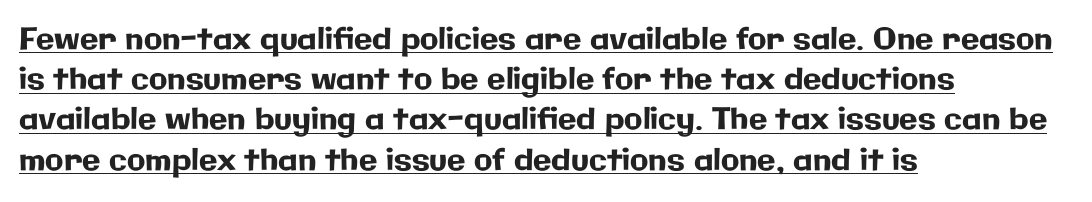
Ordinary non-slanted type is in use. This block has exactly the height ordinary leading produces. What stands out about the letter spacing? Nothing — it is the standard amount. Do the characters align in a grid? No, the font is proportional. Underlined type.
